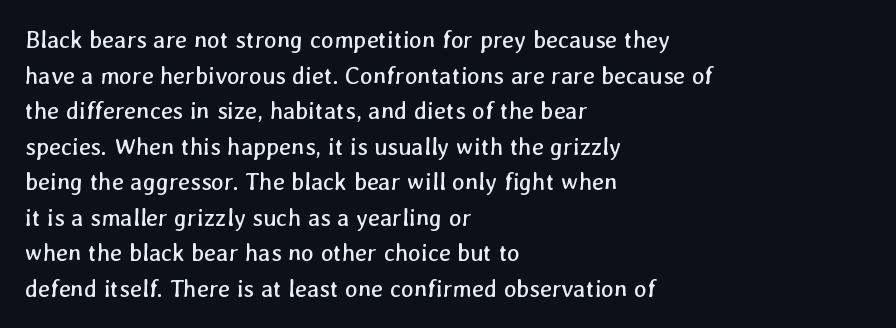
Q: Is the text bold? A: No.
Q: Is the text underlined? A: No.
Q: How is the paragraph aligned? A: Left-aligned.
Q: Is the spacing between letters normal or unusually wide? A: Normal.
Q: Is the spacing between lines tight, normal or loose? A: Normal.
